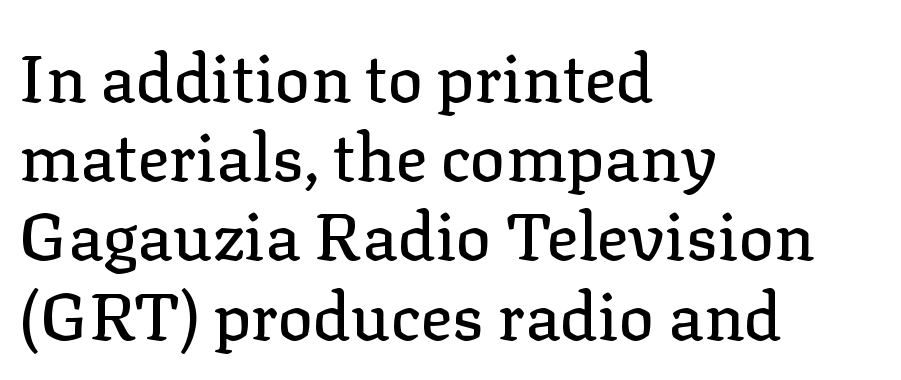
The image shows 66 px serif type, upright; set left-aligned, line spacing 1.2x, normal letter spacing, not underlined; low stroke contrast and a medium x-height.
